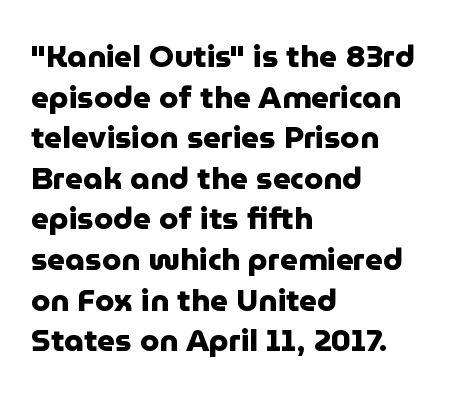
{"serif": "no", "italic": "no", "bold": "yes", "weight": "heavy", "width": "normal", "stroke_contrast": "low", "x_height": "medium", "monospaced": "no", "underline": "no", "align": "left", "line_spacing": "normal", "line_spacing_ratio": 1.31, "letter_spacing": "normal", "letter_spacing_em": 0.0, "glyph_px": 31}
